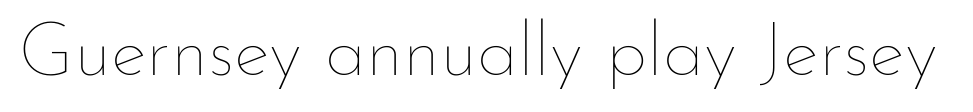
Q: Is the text bold? A: No.
Q: Is the text italic (slanted)? A: No, it is upright.
Q: Is the text underlined? A: No.
Q: Is the spacing between letters normal or unusually wide? A: Normal.
Q: Width (condensed, normal, or wide)? A: Normal.
Q: Stroke contrast? A: Low.
Q: x-height? A: Small.
Q: Monospaced? A: No.
